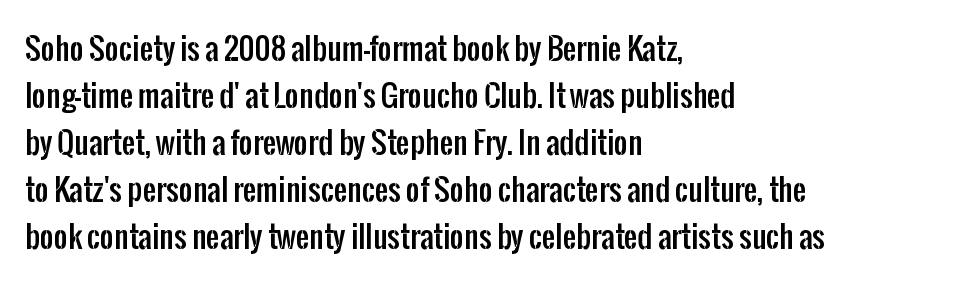
The image shows 30 px condensed sans-serif type, upright; set left-aligned, normal line spacing (1.57x), normal letter spacing, not underlined; low stroke contrast and a medium x-height.
